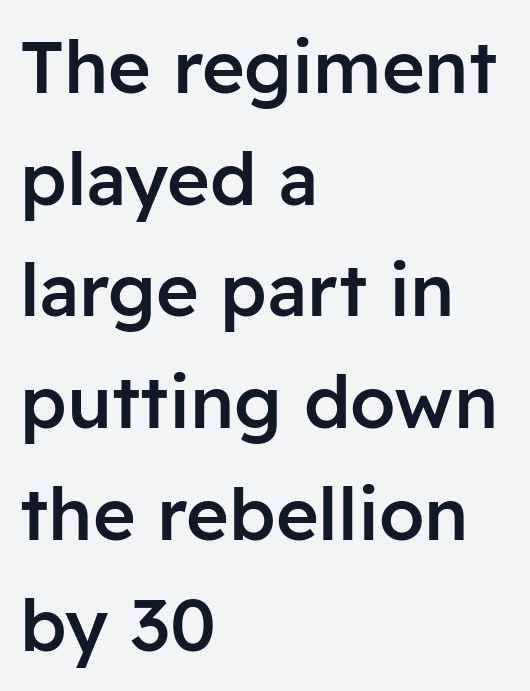
Q: Is the text bold? A: Semi-bold.
Q: Is the text italic (slanted)? A: No, it is upright.
Q: Is the typeface a serif or a sans-serif typeface? A: Sans-serif.
Q: Is the text underlined? A: No.
Q: How is the paragraph aligned? A: Left-aligned.
Q: Is the spacing between letters normal or unusually wide? A: Normal.
Q: Is the spacing between lines tight, normal or loose? A: Normal.
Q: Width (condensed, normal, or wide)? A: Normal.
Q: Stroke contrast? A: Low.
Q: x-height? A: Medium.
Q: Monospaced? A: No.
